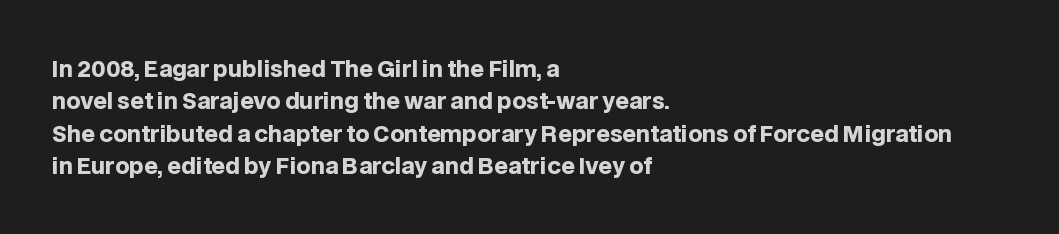
Q: Is the text bold? A: Yes.
Q: Is the text italic (slanted)? A: No, it is upright.
Q: Is the text underlined? A: No.
Q: How is the paragraph aligned? A: Left-aligned.
Q: Is the spacing between letters normal or unusually wide? A: Normal.
Q: Is the spacing between lines tight, normal or loose? A: Normal.
